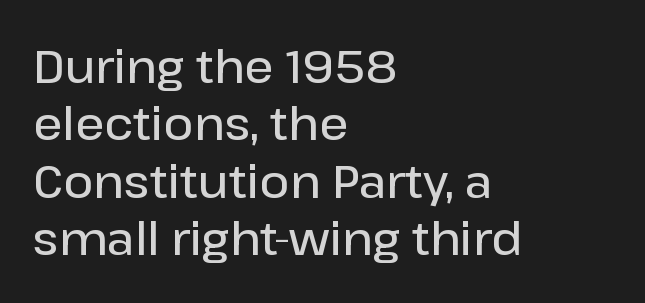
Here the glyphs are tracked normally, forming tight word shapes. Horizontal bands of white between lines are of average thickness. The type sits square on the baseline with zero lean. Semibold letterforms, between regular and bold.
